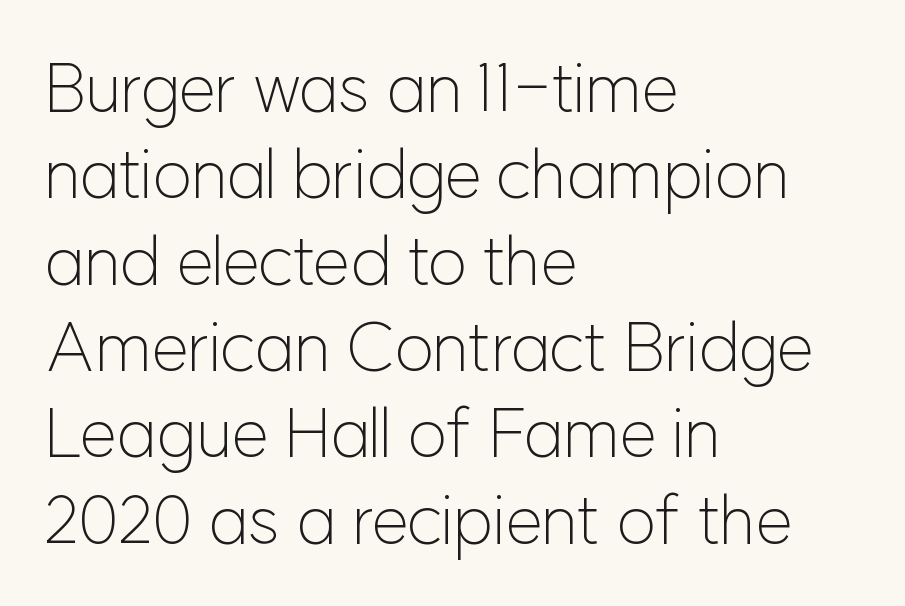
The lines sit at an ordinary, default distance from one another. The cut favours lightness, reaching ordinary text weight at its darkest. Does extra space separate the letters? No, they use regular spacing. Reading down the block, your eye returns to a fixed left position each line.
